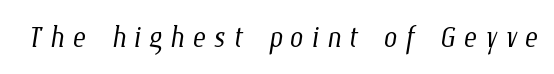
Q: Is the text bold? A: No.
Q: Is the text underlined? A: No.
Q: Is the spacing between letters normal or unusually wide? A: Unusually wide.
Q: Width (condensed, normal, or wide)? A: Condensed.
Q: Stroke contrast? A: Low.
Q: x-height? A: Medium.
Q: Monospaced? A: No.
